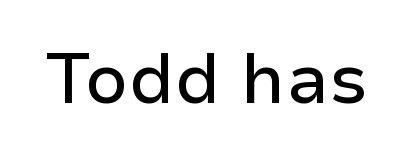
{"serif": "no", "italic": "no", "width": "normal", "stroke_contrast": "low", "x_height": "medium", "monospaced": "no", "underline": "no", "letter_spacing": "normal", "letter_spacing_em": 0.0, "glyph_px": 70}
